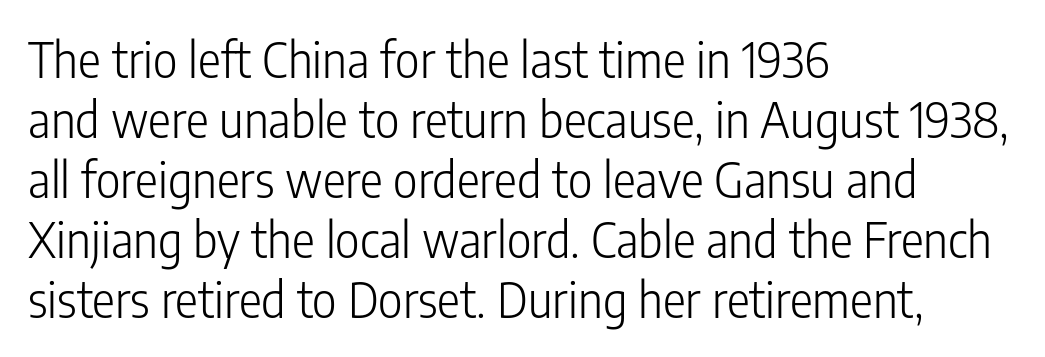
{"serif": "no", "italic": "no", "bold": "no", "weight": "light", "width": "condensed", "stroke_contrast": "low", "x_height": "medium", "monospaced": "no", "underline": "no", "align": "left", "line_spacing": "normal", "line_spacing_ratio": 1.25, "letter_spacing": "normal", "letter_spacing_em": 0.0, "glyph_px": 48}
